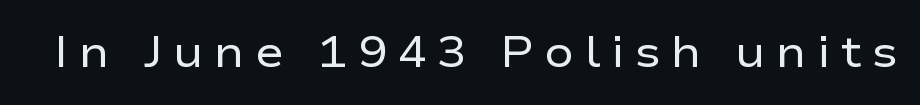
The image shows 44 px regular-weight, wide sans-serif type, upright; set unusually wide letter spacing (+0.23 em), not underlined; low stroke contrast and a medium x-height.
